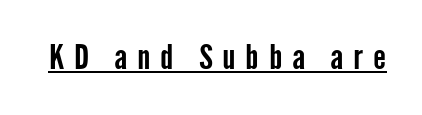
Q: Is the text italic (slanted)? A: No, it is upright.
Q: Is the typeface a serif or a sans-serif typeface? A: Sans-serif.
Q: Is the text underlined? A: Yes.
Q: Is the spacing between letters normal or unusually wide? A: Unusually wide.
Q: Width (condensed, normal, or wide)? A: Condensed.
Q: Stroke contrast? A: Low.
Q: x-height? A: Medium.
Q: Monospaced? A: No.
